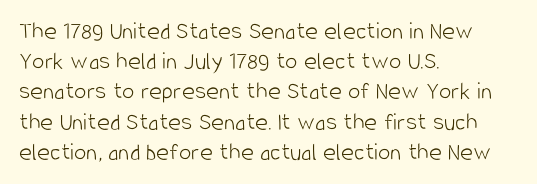
In terms of posture, this sample is upright. The rendering keeps characters at their native spacing. Caption: face not bold, strokes unweighted. The string is rendered with underlining switched off. Horizontal alignment here is leftward, the default for most running prose.
